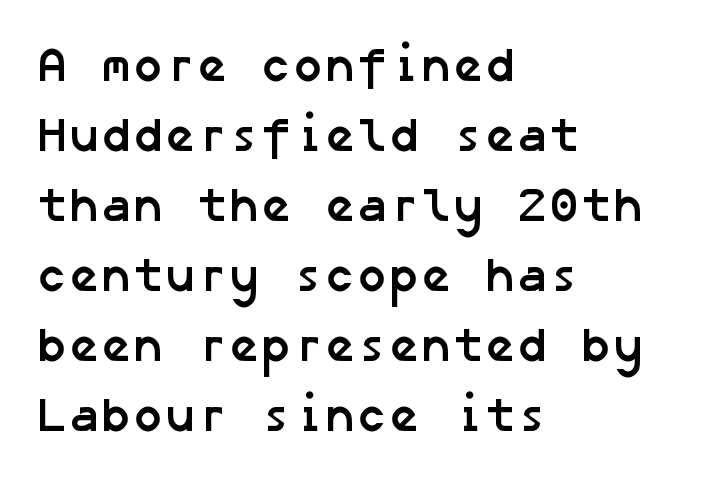
The type is set solid horizontally, with unmodified tracking. Teacher's note: observe the even left margin — that is flush-left alignment. This is sans-serif lettering, the kind often seen on screens and signage. A bare baseline throughout the passage. Set as a true bold cut, around the 700 mark.
